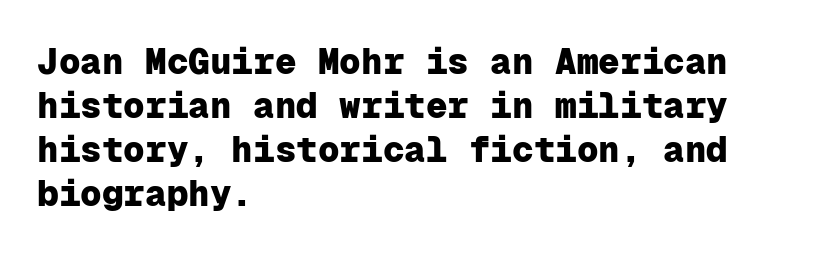
{"serif": "no", "italic": "no", "bold": "yes", "weight": "heavy", "width": "normal", "stroke_contrast": "low", "x_height": "medium", "monospaced": "yes", "underline": "no", "align": "left", "line_spacing_ratio": 1.22, "letter_spacing": "normal", "letter_spacing_em": 0.0, "glyph_px": 36}
